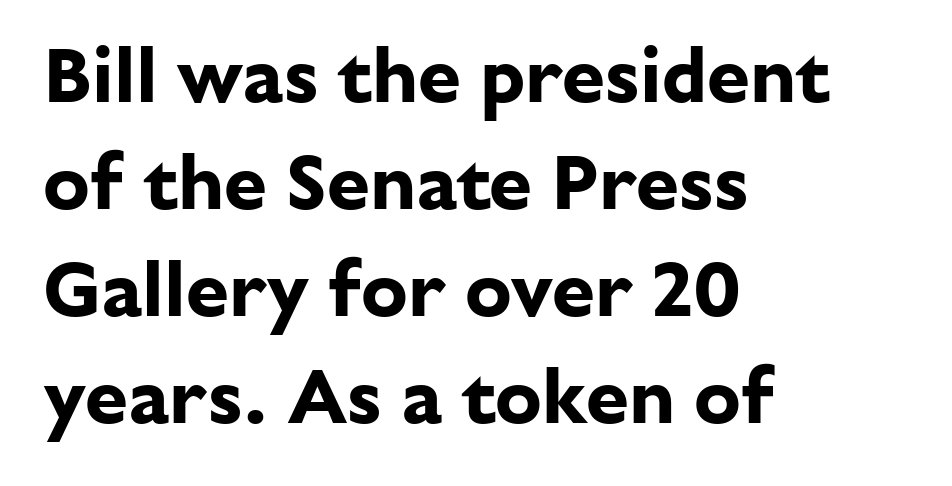
Typeset ragged right — the left edge is the straight one. The rendering shows plain stroke endings on the letterforms — a sans-serif design. Heavy, bold letterforms. Quick note: not italic, upright.
